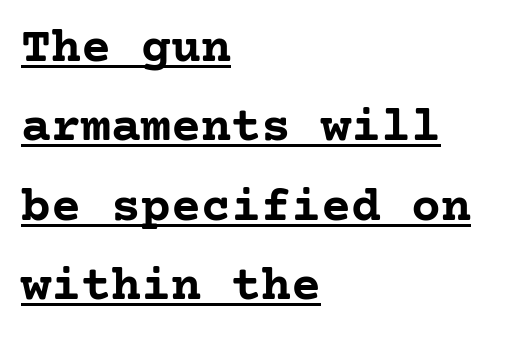
The image shows 50 px semibold serif type, upright; set left-aligned, normal line spacing (1.59x), normal letter spacing, underlined; low stroke contrast and a medium x-height.
